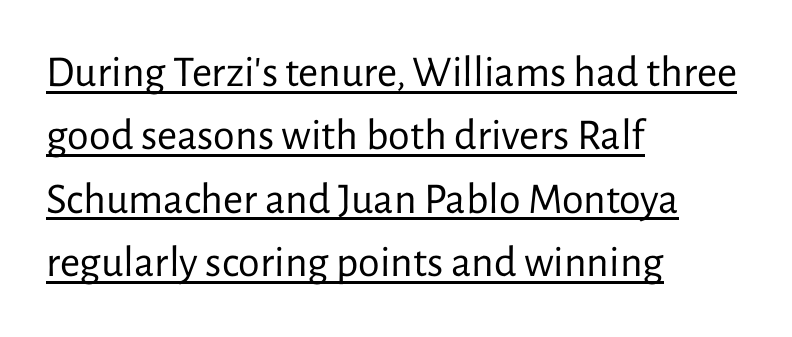
{"serif": "no", "italic": "no", "bold": "no", "weight": "regular", "width": "normal", "stroke_contrast": "low", "x_height": "medium", "monospaced": "no", "underline": "yes", "align": "left", "line_spacing": "normal", "line_spacing_ratio": 1.44, "letter_spacing": "normal", "letter_spacing_em": 0.0, "glyph_px": 44}
